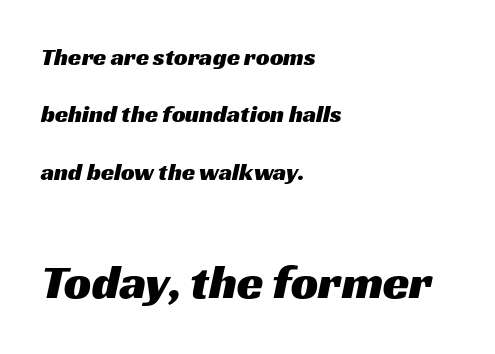
Q: Is the typeface a serif or a sans-serif typeface? A: Sans-serif.
Q: Is the text underlined? A: No.
Q: How is the paragraph aligned? A: Left-aligned.
Q: Is the spacing between letters normal or unusually wide? A: Normal.
Q: Is the spacing between lines tight, normal or loose? A: Loose.
Q: Which block of text is set in a larger size, the first (top) or the second (bottom)? A: The second (bottom) one.
Q: Width (condensed, normal, or wide)? A: Wide.
Q: Stroke contrast? A: Medium.
Q: x-height? A: Medium.
Q: Monospaced? A: No.
